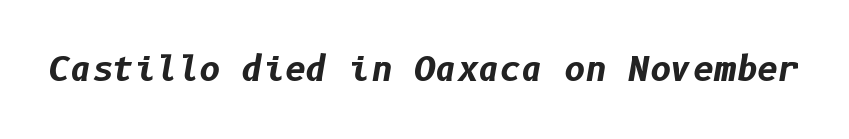
{"italic": "yes", "lean": "right", "slant_degrees": 10, "bold": "yes", "weight": "bold", "width": "normal", "stroke_contrast": "low", "x_height": "medium", "underline": "no", "letter_spacing": "normal", "letter_spacing_em": 0.0, "glyph_px": 33}
